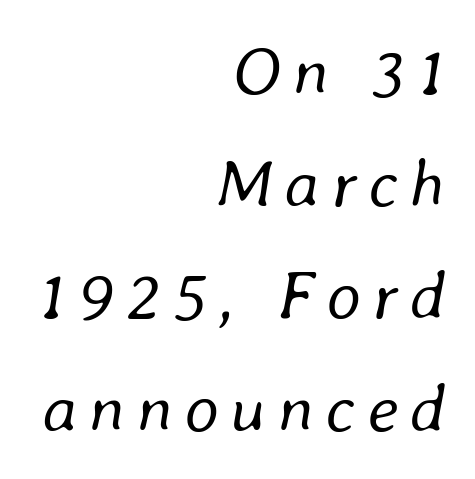
Rule under the text: the space is simply empty. Varying glyph widths throughout — classic text-font behaviour. Is there much room between lines? A standard amount, neither cramped nor airy. Would a proofreader flag this as italicized? Yes. Does the copy run flush right? Yes — the right margin is perfectly even. This is not heavy type; no bold has been used.
